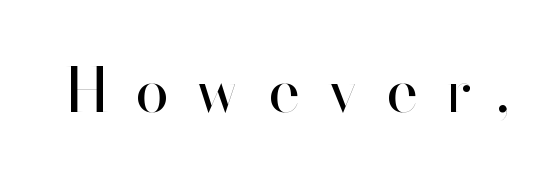
The image shows 61 px regular-weight sans-serif type, upright; set unusually wide letter spacing (+0.43 em), not underlined; high stroke contrast and a small x-height.
